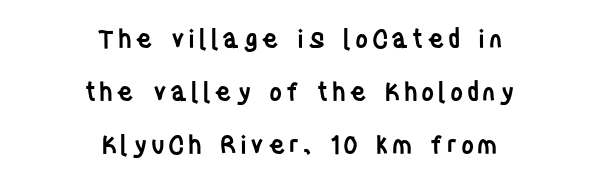
{"italic": "no", "bold": "semi", "underline": "no", "align": "center", "line_spacing": "loose", "line_spacing_ratio": 2.13, "glyph_px": 25}
